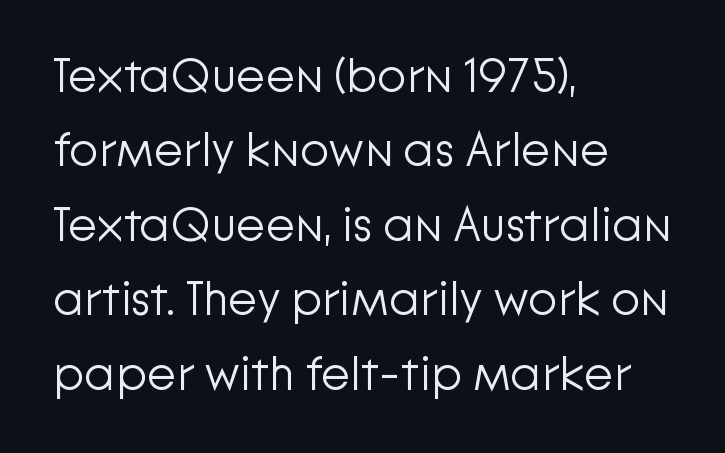
The image shows 48 px light sans-serif type, upright; set left-aligned, normal line spacing (1.55x), normal letter spacing, not underlined; low stroke contrast and a medium x-height.
